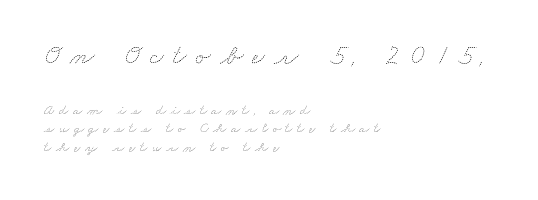
{"bold": "no", "weight": "thin", "width": "wide", "stroke_contrast": "medium", "x_height": "small", "monospaced": "no", "underline": "no", "align": "left", "line_spacing": "normal", "line_spacing_ratio": 1.33, "letter_spacing": "wide", "letter_spacing_em": 0.32, "larger_block": "first", "size_ratio": 2.0, "glyph_px": 28}
